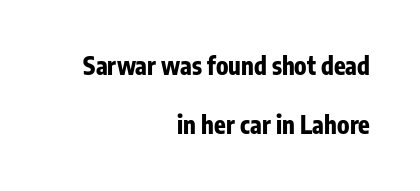
{"italic": "no", "bold": "yes", "underline": "no", "align": "right", "line_spacing": "loose", "line_spacing_ratio": 2.47, "letter_spacing": "normal", "letter_spacing_em": 0.0, "glyph_px": 24}
